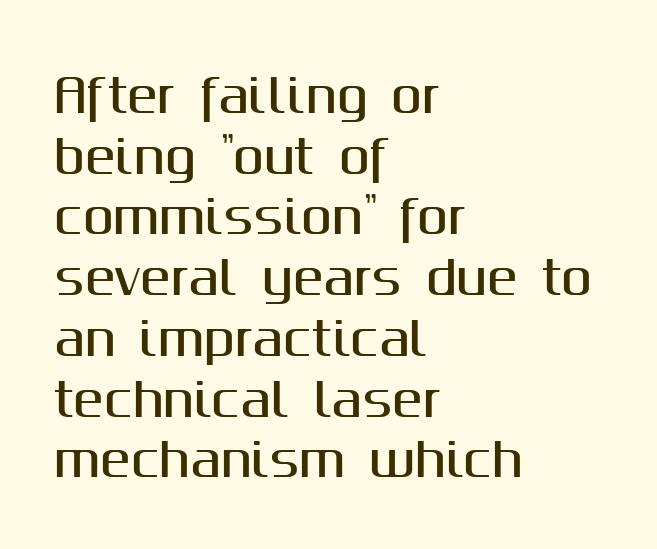
Q: Is the text italic (slanted)? A: No, it is upright.
Q: Is the typeface a serif or a sans-serif typeface? A: Sans-serif.
Q: Is the text underlined? A: No.
Q: How is the paragraph aligned? A: Left-aligned.
Q: Is the spacing between letters normal or unusually wide? A: Normal.
Q: Is the spacing between lines tight, normal or loose? A: Normal.
Q: Width (condensed, normal, or wide)? A: Normal.
Q: Stroke contrast? A: Medium.
Q: x-height? A: Medium.
Q: Monospaced? A: No.
